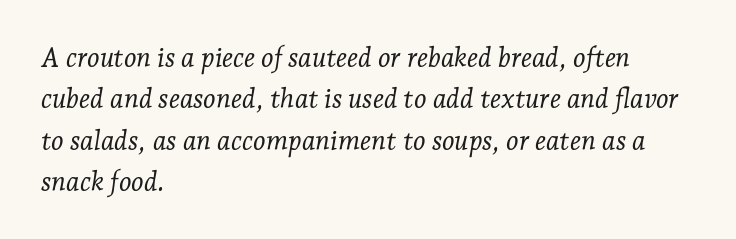
{"italic": "yes", "lean": "right", "slant_degrees": 7, "bold": "no", "underline": "no", "align": "left", "line_spacing": "normal", "line_spacing_ratio": 1.53, "letter_spacing": "normal", "letter_spacing_em": 0.0, "glyph_px": 27}
